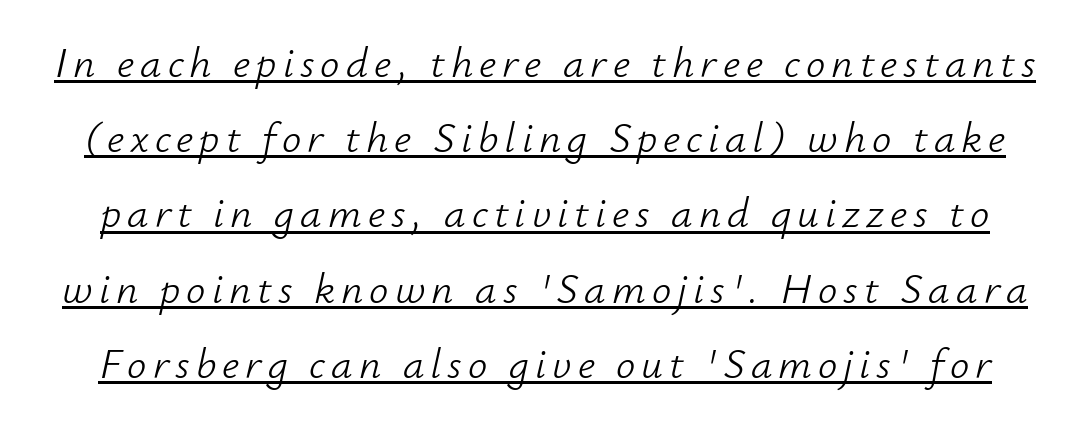
The image shows 43 px light type, italic (leaning right); set line spacing 1.75x, underlined; low stroke contrast and a small x-height.
